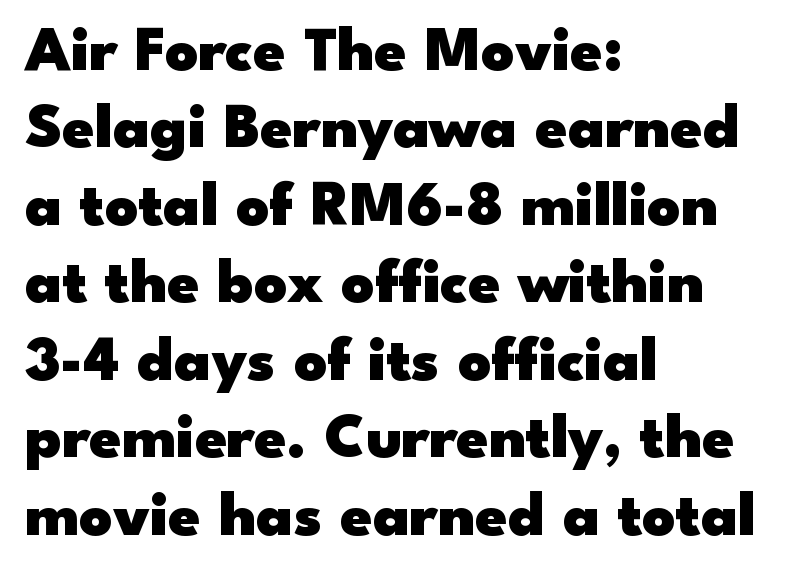
The foot of each line stays bare and open. Nope, not italic — everything's standing straight. Weight check: bold — yes, fully. The typesetter chose a ragged-right arrangement here.
